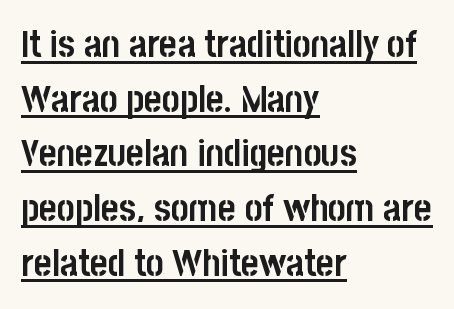
The image shows 38 px semibold, condensed sans-serif type, upright; set left-aligned, normal line spacing (1.44x), normal letter spacing, underlined; low stroke contrast and a large x-height.
